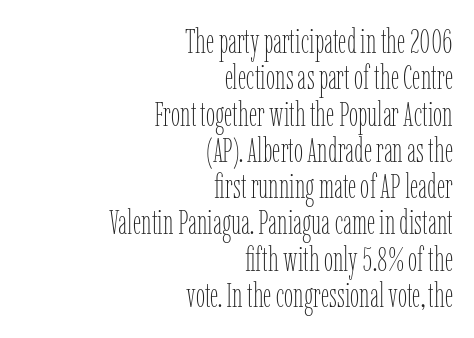
The image shows 33 px thin, condensed type, upright; set right-aligned, tight line spacing (1.1x), normal letter spacing, not underlined; low stroke contrast and a medium x-height.
